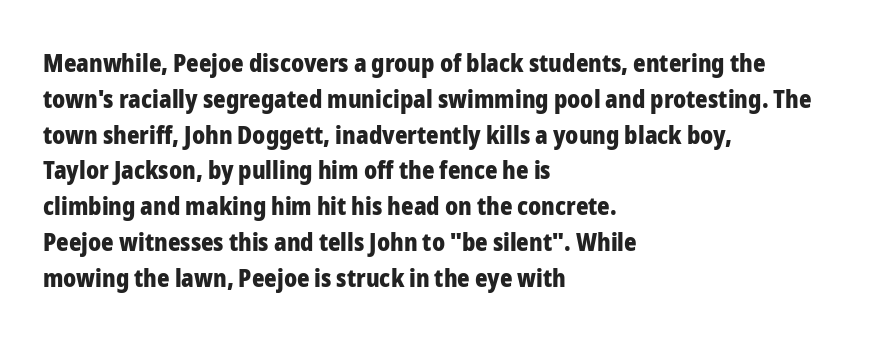
{"italic": "no", "bold": "yes", "underline": "no", "align": "left", "line_spacing": "normal", "line_spacing_ratio": 1.49, "letter_spacing": "normal", "letter_spacing_em": 0.0, "glyph_px": 24}
